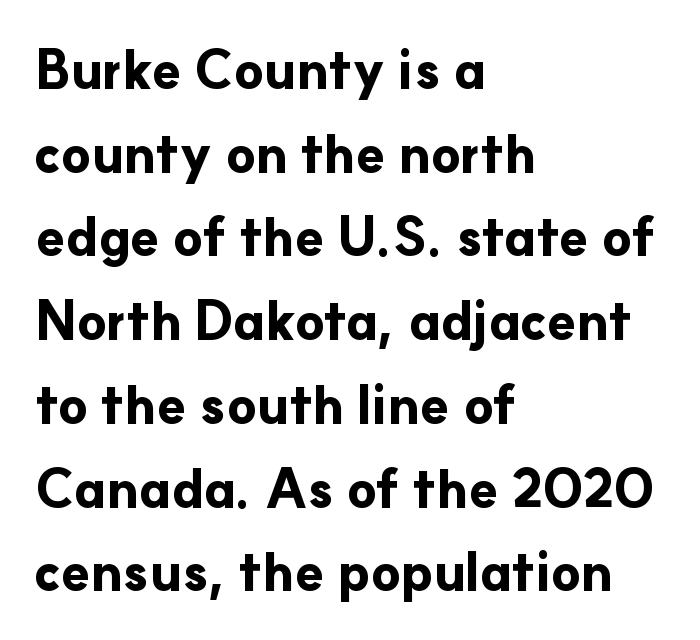
The image shows 53 px bold sans-serif type, upright; set left-aligned, normal line spacing (1.58x), normal letter spacing, not underlined; low stroke contrast and a small x-height.
